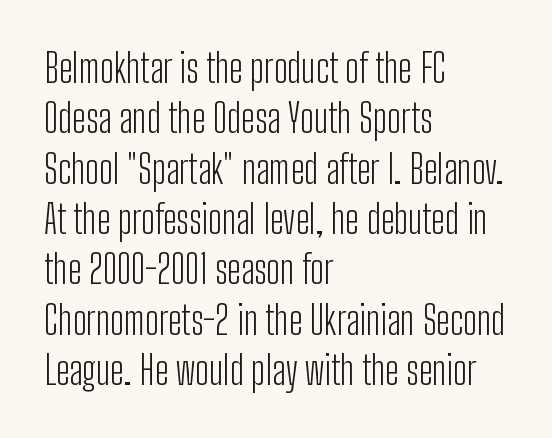
Q: Is the text bold? A: No.
Q: Is the text italic (slanted)? A: No, it is upright.
Q: Is the typeface a serif or a sans-serif typeface? A: Sans-serif.
Q: Is the text underlined? A: No.
Q: How is the paragraph aligned? A: Left-aligned.
Q: Is the spacing between letters normal or unusually wide? A: Normal.
Q: Is the spacing between lines tight, normal or loose? A: Normal.
Q: Width (condensed, normal, or wide)? A: Condensed.
Q: Stroke contrast? A: Low.
Q: x-height? A: Medium.
Q: Monospaced? A: No.
